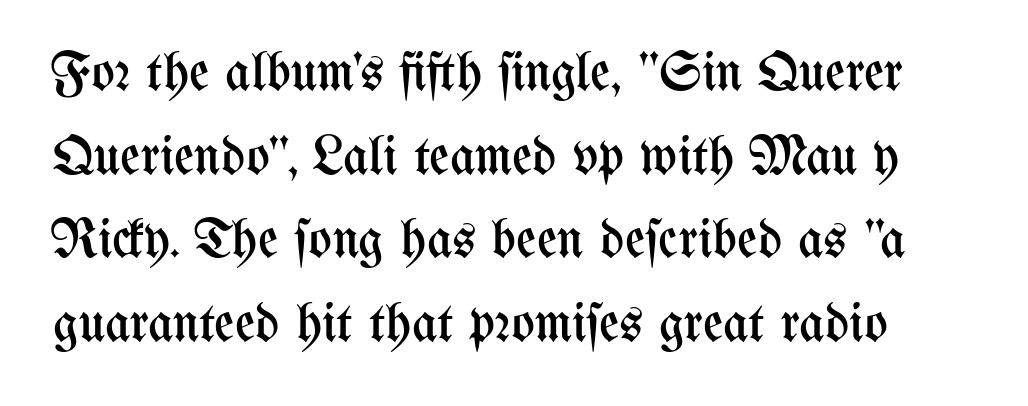
Spacing between characters is what you'd get straight out of the box. Unmarked baselines from the first word to the last. The letters advance in unequal steps, a hallmark of proportional type. The typography opts for an upright posture over an oblique one. Successive baselines arrive at the customary interval.
